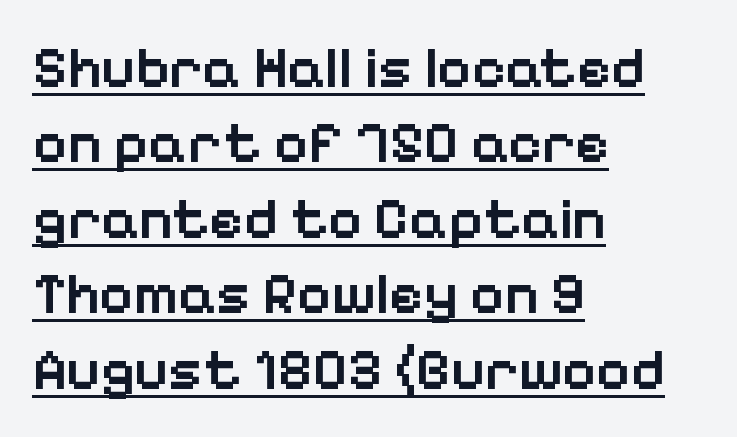
{"serif": "no", "italic": "no", "bold": "semi", "weight": "semibold", "width": "normal", "stroke_contrast": "low", "x_height": "medium", "monospaced": "no", "underline": "yes", "align": "left", "line_spacing": "normal", "line_spacing_ratio": 1.3, "letter_spacing": "normal", "letter_spacing_em": 0.0, "glyph_px": 58}
